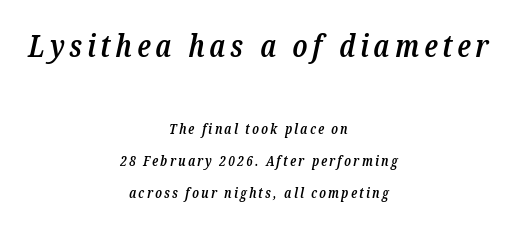
The image shows 31 px semibold, condensed serif type, italic (leaning right); set centered, loose line spacing (2.29x), not underlined; the first (top) block is 2.21x larger; low stroke contrast and a medium x-height.
